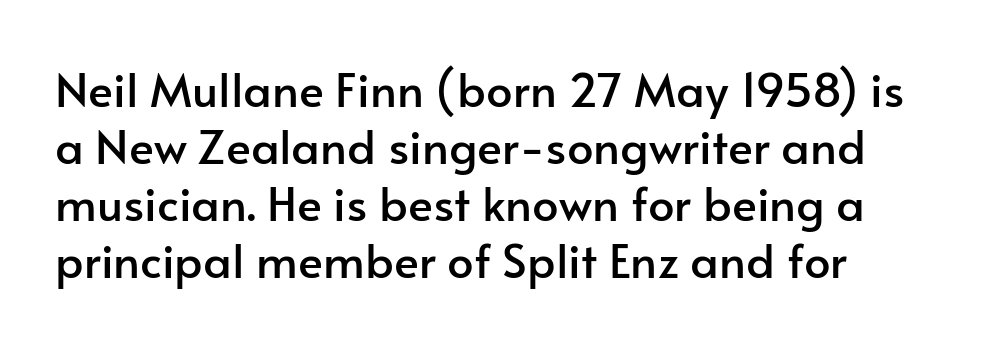
Q: Is the text italic (slanted)? A: No, it is upright.
Q: Is the typeface a serif or a sans-serif typeface? A: Sans-serif.
Q: Is the text underlined? A: No.
Q: Is the spacing between letters normal or unusually wide? A: Normal.
Q: Width (condensed, normal, or wide)? A: Normal.
Q: Stroke contrast? A: Low.
Q: x-height? A: Small.
Q: Monospaced? A: No.
